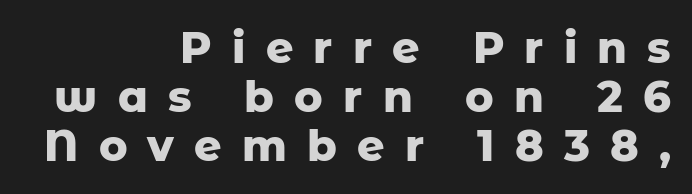
{"serif": "no", "italic": "no", "bold": "yes", "weight": "heavy", "width": "normal", "stroke_contrast": "low", "x_height": "medium", "monospaced": "no", "underline": "no", "align": "right", "line_spacing": "tight", "line_spacing_ratio": 1.14, "letter_spacing": "wide", "letter_spacing_em": 0.47, "glyph_px": 43}
